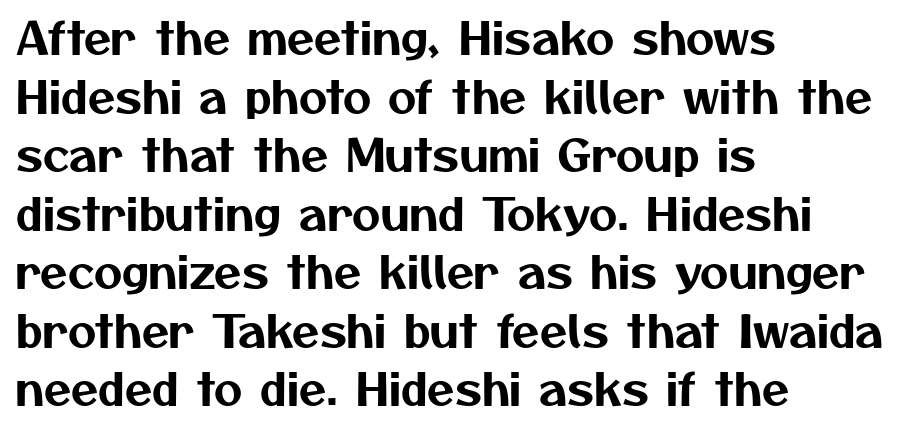
Here the designer chose a conventional face with non-uniform glyph widths. The leading is moderate, giving the passage an even texture. Alignment: flush left. The passage shown is not underscored anywhere.
